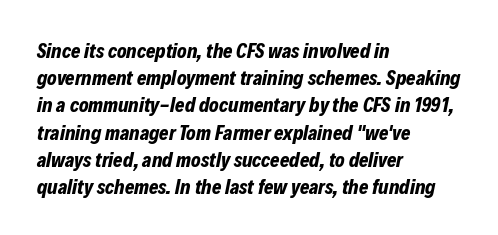
Q: Is the text bold? A: Yes.
Q: Is the text italic (slanted)? A: Yes, it leans right by about 12 degrees.
Q: Is the text underlined? A: No.
Q: How is the paragraph aligned? A: Left-aligned.
Q: Is the spacing between letters normal or unusually wide? A: Normal.
Q: Is the spacing between lines tight, normal or loose? A: Normal.
